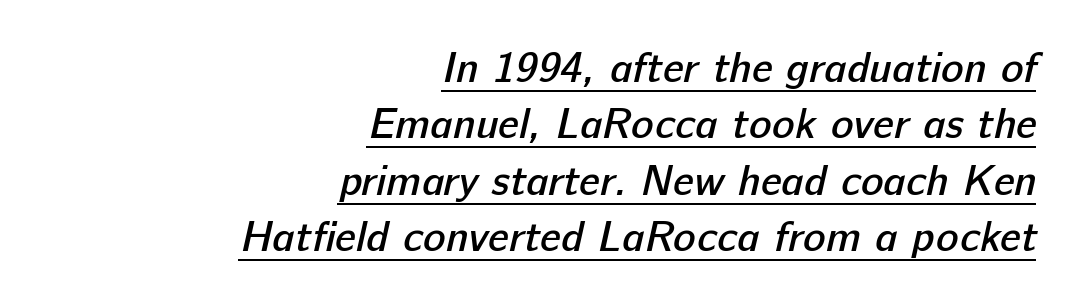
Q: Is the text bold? A: Semi-bold.
Q: Is the typeface a serif or a sans-serif typeface? A: Sans-serif.
Q: Is the text underlined? A: Yes.
Q: How is the paragraph aligned? A: Right-aligned.
Q: Is the spacing between letters normal or unusually wide? A: Normal.
Q: Is the spacing between lines tight, normal or loose? A: Normal.
Q: Width (condensed, normal, or wide)? A: Normal.
Q: Stroke contrast? A: Low.
Q: x-height? A: Medium.
Q: Monospaced? A: No.
